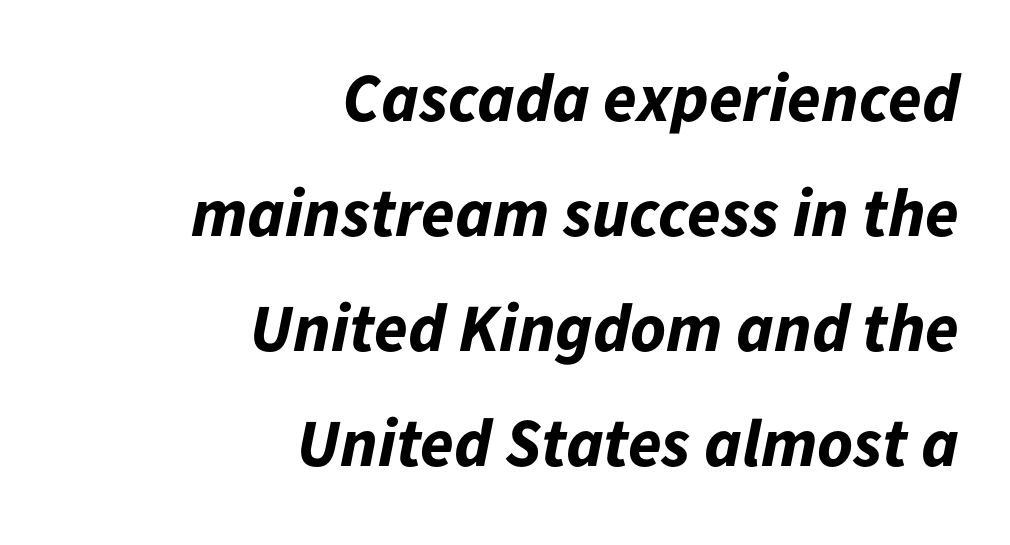
Q: Is the text bold? A: Yes.
Q: Is the text italic (slanted)? A: Yes, it leans right by about 11 degrees.
Q: Is the text underlined? A: No.
Q: How is the paragraph aligned? A: Right-aligned.
Q: Is the spacing between letters normal or unusually wide? A: Normal.
Q: Is the spacing between lines tight, normal or loose? A: Normal.
Q: Width (condensed, normal, or wide)? A: Normal.
Q: Stroke contrast? A: Low.
Q: x-height? A: Medium.
Q: Monospaced? A: No.
